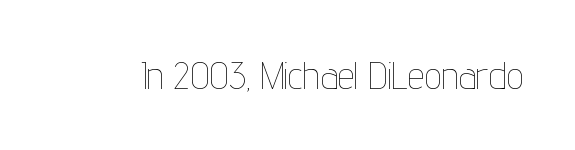
The line texture is even and compact thanks to regular tracking. No italicization has been applied; the sample stays upright. Descenders hang freely into open space. These lines are rendered in a variable-pitch font. The font is comparable to plain body text, perhaps lighter.
